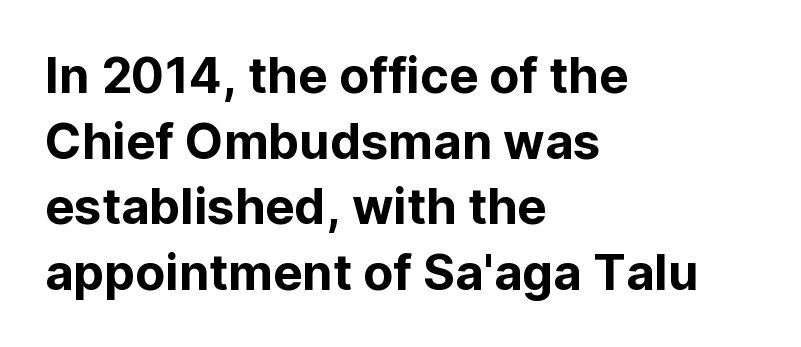
The image shows 49 px sans-serif type, upright; set left-aligned, normal line spacing (1.34x), normal letter spacing, not underlined; low stroke contrast and a medium x-height.
